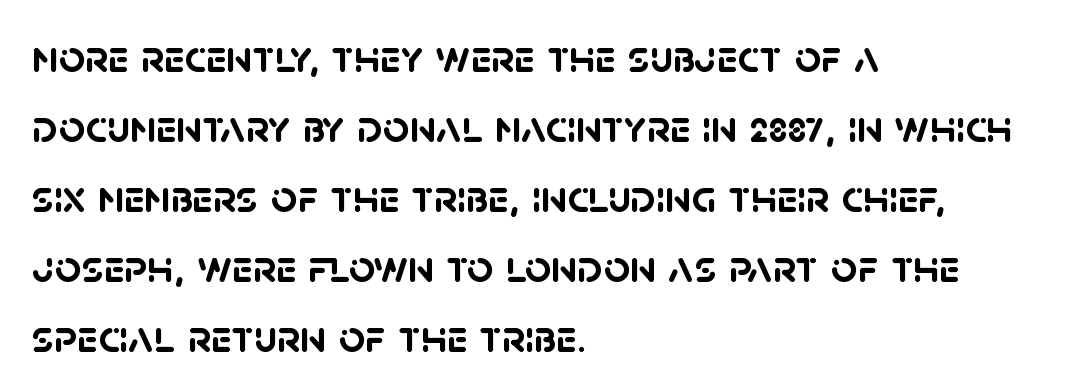
Q: Is the text bold? A: Yes.
Q: Is the typeface a serif or a sans-serif typeface? A: Sans-serif.
Q: Is the text underlined? A: No.
Q: How is the paragraph aligned? A: Left-aligned.
Q: Is the spacing between letters normal or unusually wide? A: Normal.
Q: Is the spacing between lines tight, normal or loose? A: Normal.
Q: Width (condensed, normal, or wide)? A: Normal.
Q: Stroke contrast? A: Low.
Q: x-height? A: Large.
Q: Monospaced? A: No.
